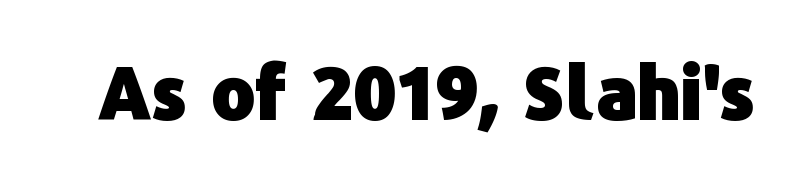
{"serif": "no", "italic": "no", "bold": "yes", "weight": "heavy", "width": "normal", "stroke_contrast": "low", "x_height": "medium", "monospaced": "no", "underline": "no", "letter_spacing": "normal", "letter_spacing_em": 0.0, "glyph_px": 73}
